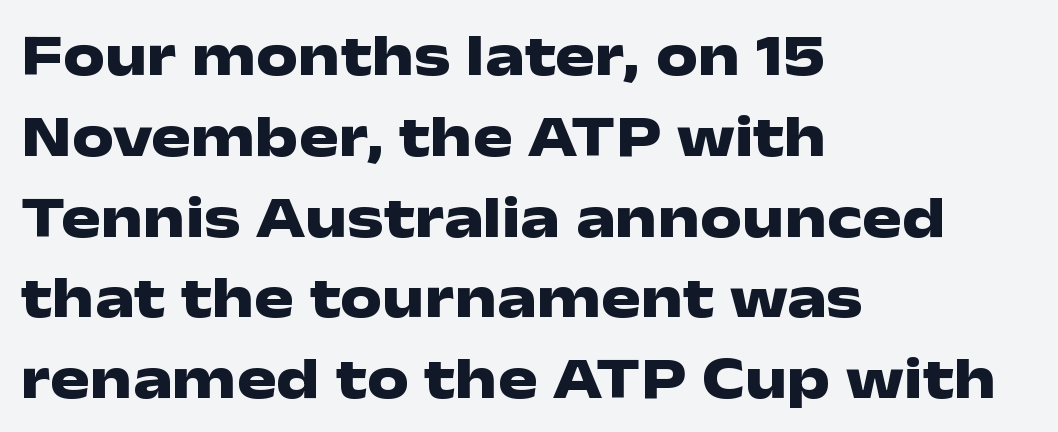
Honestly, the row spacing looks completely unremarkable. These lines keep a tight, regular rhythm from letter to letter. In terms of posture, this sample is upright. Are there feet on the stems? There aren't — it's a sans. Pretty heavy lettering here — definitely bold. Think of a printed novel: that variable character pitch is what you see here.
